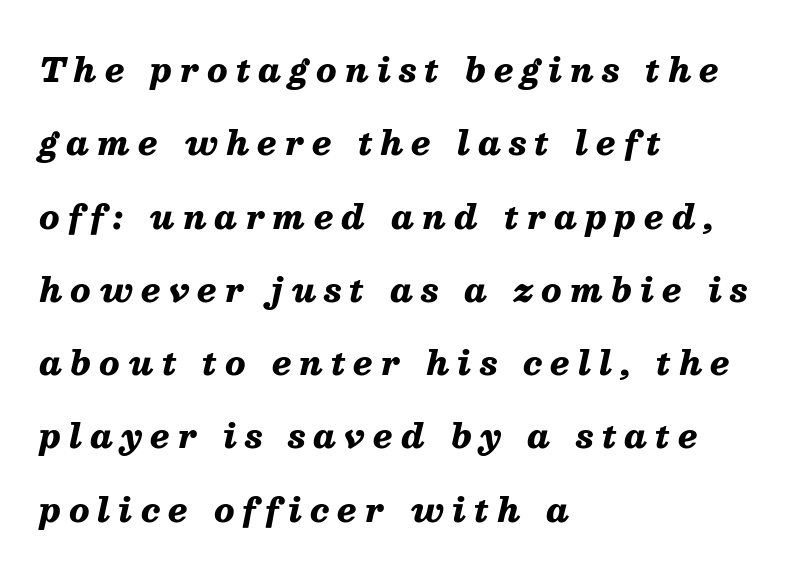
Quick note: italic. How heavy is the stroke? Heavy — this is a bold. The horizontal fit of the characters is loose and conspicuously gappy. The face used here is proportionally spaced, like ordinary book or web type.
